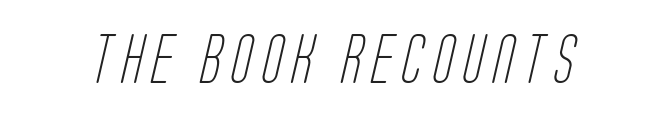
{"serif": "no", "bold": "no", "weight": "light", "width": "condensed", "stroke_contrast": "low", "x_height": "large", "monospaced": "no", "underline": "no", "glyph_px": 49}
